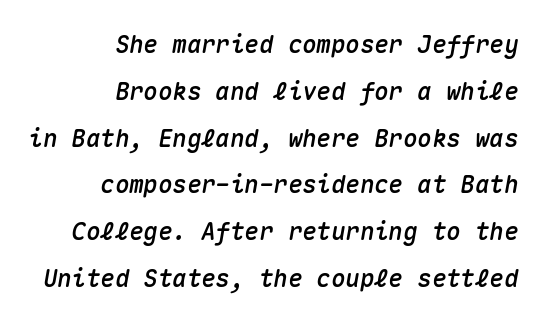
Q: Is the text italic (slanted)? A: Yes, it leans right by about 10 degrees.
Q: Is the text underlined? A: No.
Q: How is the paragraph aligned? A: Right-aligned.
Q: Is the spacing between letters normal or unusually wide? A: Normal.
Q: Is the spacing between lines tight, normal or loose? A: Loose.
